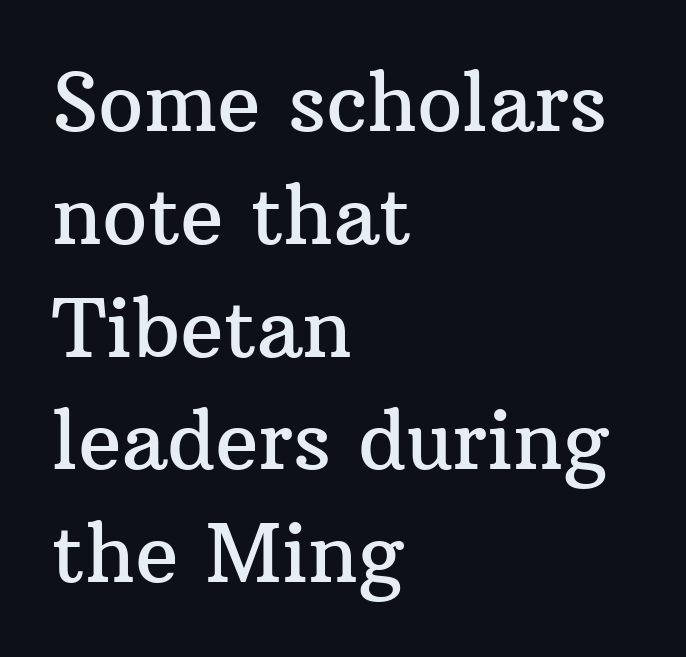
Q: Is the text italic (slanted)? A: No, it is upright.
Q: Is the typeface a serif or a sans-serif typeface? A: Serif.
Q: Is the text underlined? A: No.
Q: How is the paragraph aligned? A: Left-aligned.
Q: Is the spacing between letters normal or unusually wide? A: Normal.
Q: Is the spacing between lines tight, normal or loose? A: Normal.
Q: Width (condensed, normal, or wide)? A: Normal.
Q: Stroke contrast? A: Medium.
Q: x-height? A: Medium.
Q: Monospaced? A: No.
